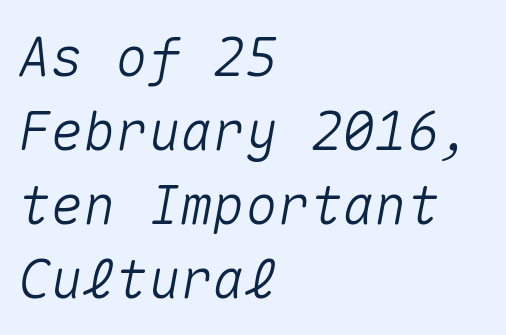
{"italic": "yes", "lean": "right", "slant_degrees": 10, "width": "normal", "stroke_contrast": "medium", "x_height": "medium", "monospaced": "yes", "underline": "no", "align": "left", "line_spacing": "normal", "line_spacing_ratio": 1.37, "letter_spacing": "normal", "letter_spacing_em": 0.0, "glyph_px": 54}
